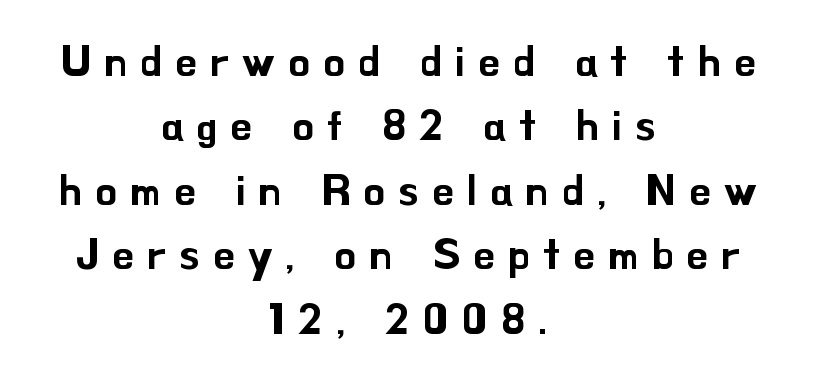
No word sits above an underline. The passage is arranged like a title page — every line centered. The type sits square on the baseline with zero lean. The rendering uses a moderate line-height, typical for paragraphs. You could not count columns in this text — the font is proportionally spaced. Observe the wide spacing: letters keep a clear distance from each other.
